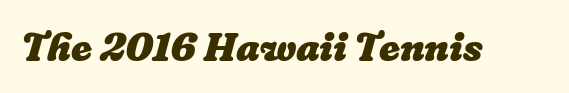
The image shows 40 px heavy type, italic (leaning right); set normal letter spacing, not underlined; low stroke contrast and a medium x-height.
